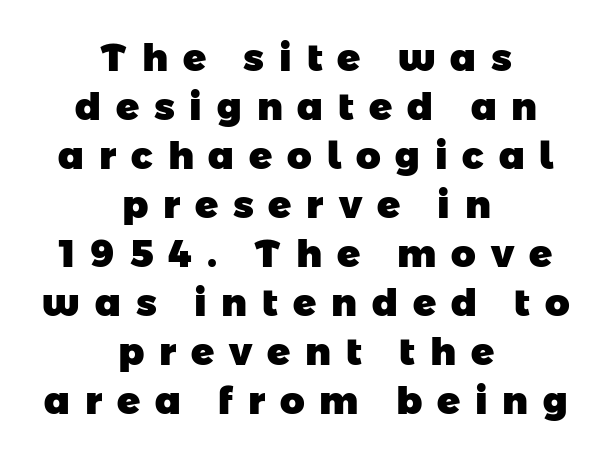
Q: Is the text bold? A: Yes.
Q: Is the typeface a serif or a sans-serif typeface? A: Sans-serif.
Q: Is the text underlined? A: No.
Q: How is the paragraph aligned? A: Centered.
Q: Is the spacing between letters normal or unusually wide? A: Unusually wide.
Q: Is the spacing between lines tight, normal or loose? A: Normal.
Q: Width (condensed, normal, or wide)? A: Normal.
Q: Stroke contrast? A: Low.
Q: x-height? A: Medium.
Q: Monospaced? A: No.
